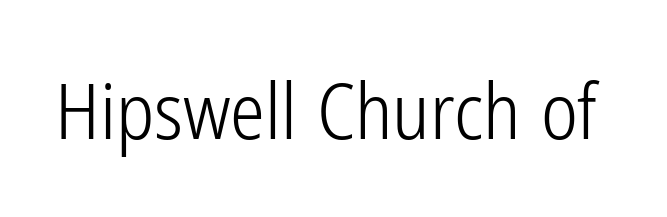
The image shows 78 px light, condensed sans-serif type, upright; set normal letter spacing, not underlined; low stroke contrast and a medium x-height.
